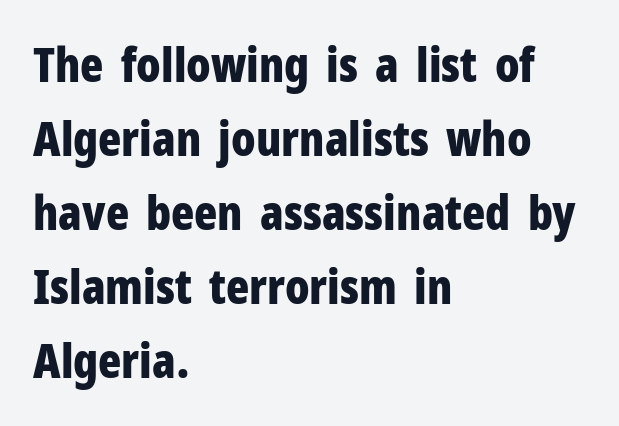
Line beginnings align vertically; line endings do not. The space between consecutive lines is moderate. Vertical strokes here are truly vertical. Examine the stroke ends and you'll find no serifs. How are the letters spaced? Ordinarily, with no added tracking. Type without underlining.
